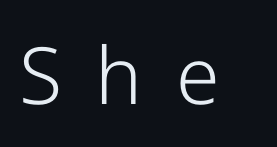
On a weight scale, this lands at 450 or below. Loose tracking; the words dissolve into strings of separated letters. Is this a sans? Yes — the strokes have no serifs. Proportional: the letters do not fall into vertical columns.
